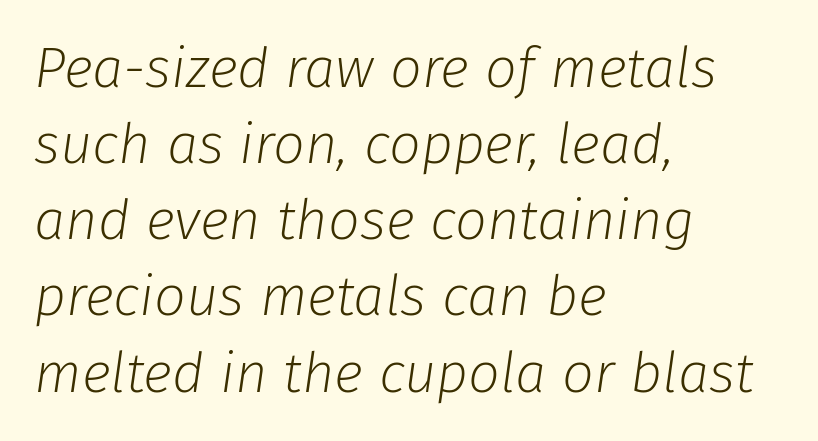
The passage shown is typed in a proportional face where columns would drift. The text carries the slant typical of an italic or oblique font. Spacing between characters is what you'd get straight out of the box. Each row of text sits above clean, open space. Horizontal alignment here is leftward, the default for most running prose. In terms of leading, this rendering sits right in the middle.
